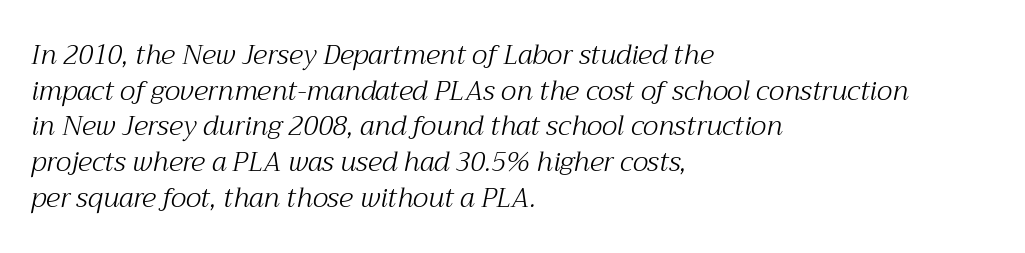
Decoration check: the copy has no underline. The line-height multiplier appears to be the usual default. No heavy texture on the line: the type isn't bold. Emphasis-style slanted type is in use. The passage shown has conventional tracking throughout.
